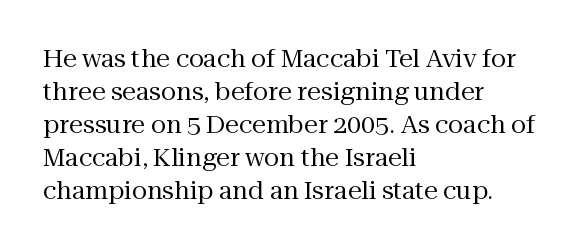
The setting favours the left margin, as ordinary paragraphs usually do. The letters stand upright; this is a roman face. Does the leading feel generous? No, just average. The passage shown has conventional tracking throughout. Each stroke keeps to a modest, everyday thickness or less.
